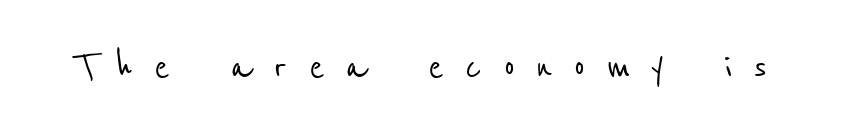
Q: Is the typeface a serif or a sans-serif typeface? A: Sans-serif.
Q: Is the text underlined? A: No.
Q: Is the spacing between letters normal or unusually wide? A: Unusually wide.
Q: Width (condensed, normal, or wide)? A: Condensed.
Q: Stroke contrast? A: Low.
Q: x-height? A: Medium.
Q: Monospaced? A: No.
